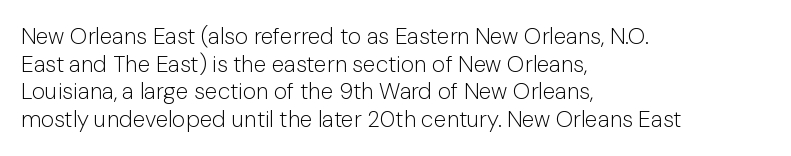
The image shows 23 px text type, upright; set left-aligned, line spacing 1.2x, normal letter spacing, not underlined.
